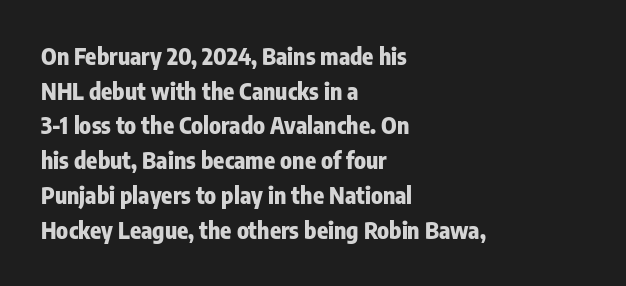
{"italic": "no", "bold": "yes", "underline": "no", "align": "left", "line_spacing": "normal", "line_spacing_ratio": 1.51, "letter_spacing": "normal", "letter_spacing_em": 0.0, "glyph_px": 23}
